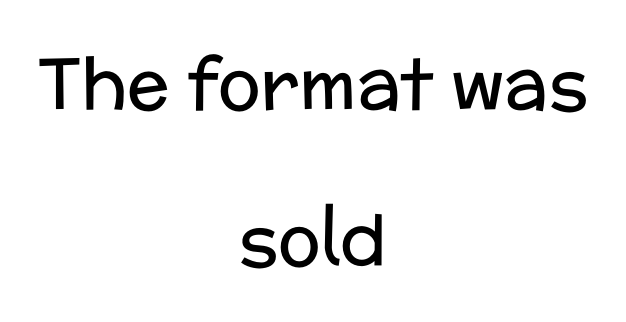
The image shows 71 px regular-weight sans-serif type, upright; set centered, loose line spacing (2.2x), normal letter spacing, not underlined; low stroke contrast and a medium x-height.
